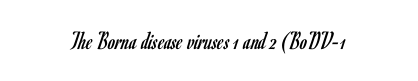
Stems here are at most as thick as an everyday book face. The rag falls on both sides of this text block equally. The area under the type is left untouched. Look at the tracking — it's just the regular setting, nothing added.
